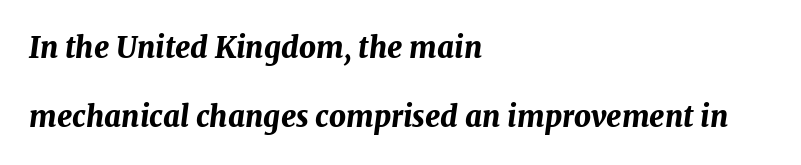
Short note: letters normally spaced. The passage shown stacks its lines with a broad gap. The typography opts for an oblique posture over an upright one. These lines are rendered in a variable-pitch font.
